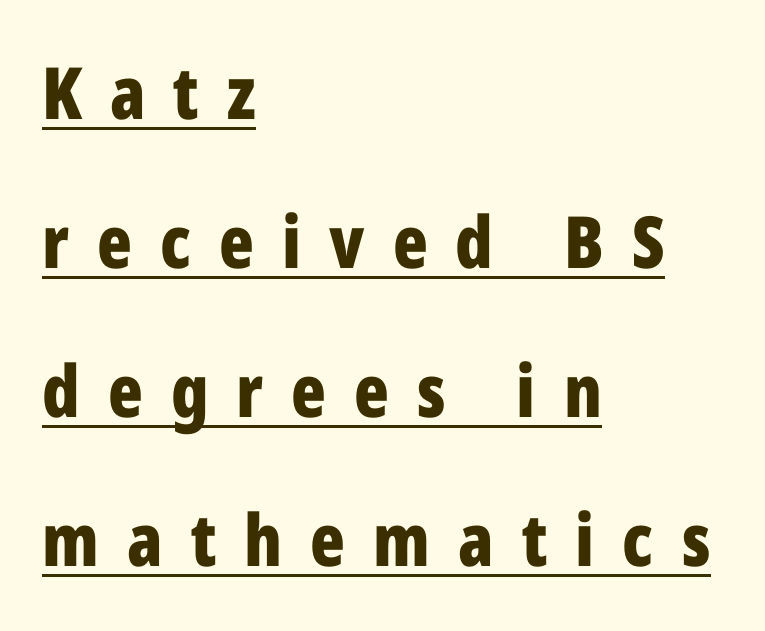
{"serif": "no", "italic": "no", "bold": "yes", "weight": "bold", "width": "condensed", "stroke_contrast": "low", "x_height": "medium", "monospaced": "no", "underline": "yes", "align": "left", "line_spacing": "loose", "line_spacing_ratio": 2.07, "letter_spacing": "wide", "letter_spacing_em": 0.39, "glyph_px": 72}
